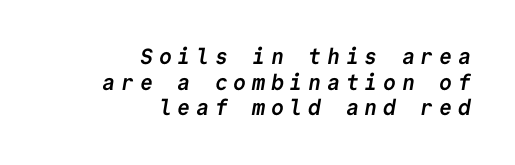
Display-style spreading of the glyphs; the letterfit is very open. The gap between lines stays unmarked. Short and long lines alike share a common ending point at right. Heavy-handed strokes throughout: this text is bold.
